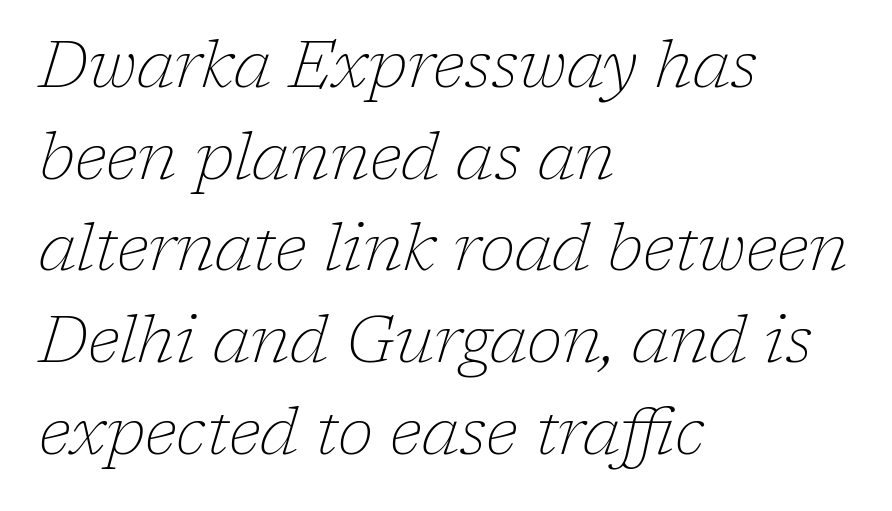
The space directly below the letters is spotless. The font's italic variant was chosen for this text. If you drew a ruler down the left edge, every line would touch it. Character widths vary here, with narrow letters taking less room than wide ones. The passage shown has conventional tracking throughout.
